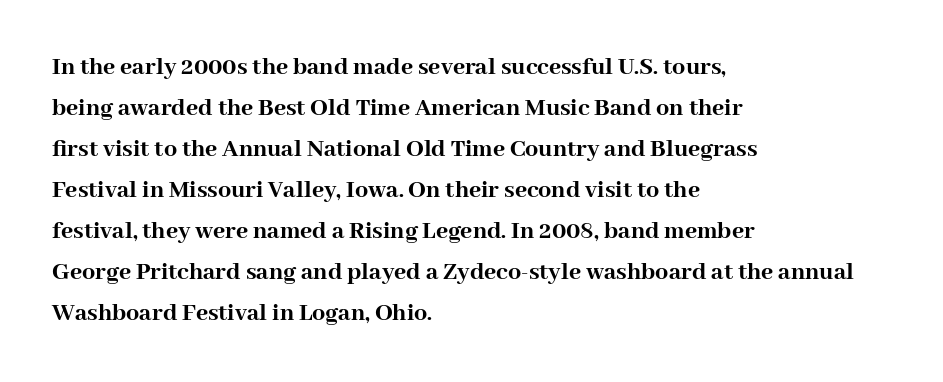
Standard letterfit; no display-style spreading of the glyphs. Compared with typical paragraphs, the rows here are spaced about the same. A bare baseline throughout the passage. Every stem runs plumb, perpendicular to the baseline. The typesetter chose a ragged-right arrangement here. The font is running at its bold setting.
